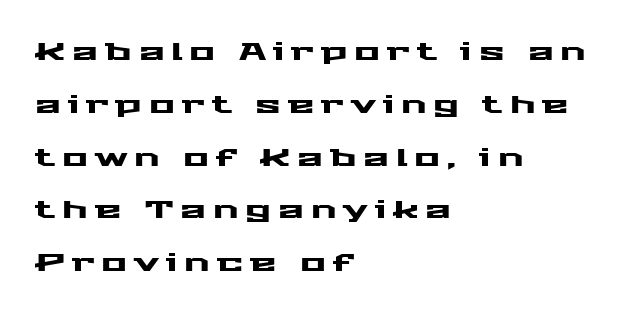
The image shows 24 px text type, upright; set left-aligned, loose line spacing (2.2x), unusually wide letter spacing (+0.29 em), not underlined.
